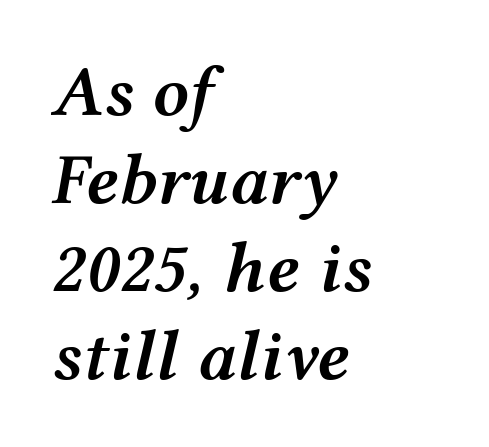
In terms of letterspacing, this is plain default setting. Caption: semibold face, moderately heavy strokes. Leftover space on each line is placed entirely after the last word. Check under the words: just untouched page. Each letter keeps its own natural width here, so spacing adapts to shape.
